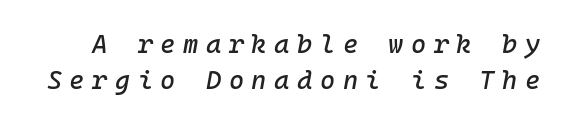
Short note: letters widely spaced. Underlining? Definitely not there. What's the leading like? Ordinary, nothing unusual. A typesetter would mark this as italic.
